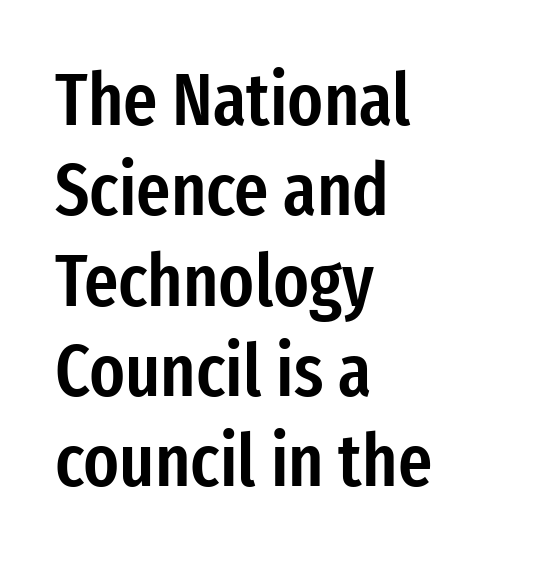
{"serif": "no", "italic": "no", "bold": "semi", "weight": "semibold", "width": "condensed", "stroke_contrast": "low", "x_height": "medium", "monospaced": "no", "underline": "no", "align": "left", "line_spacing_ratio": 1.22, "letter_spacing": "normal", "letter_spacing_em": 0.0, "glyph_px": 74}
